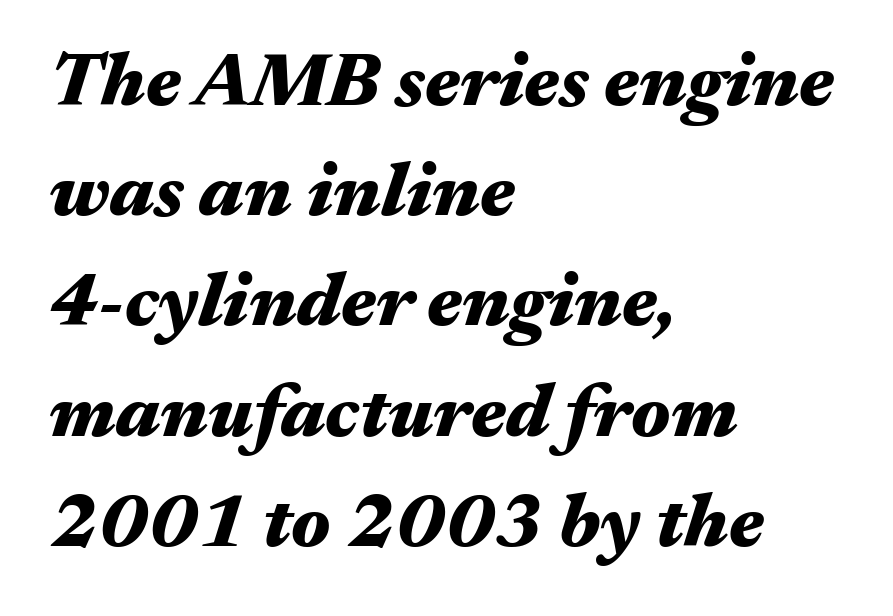
The lines in this sample share a left origin and differ only in where they stop. Letter spacing: default. Thick stems and heavy bowls — unmistakably bold. The baseline area is clear.
